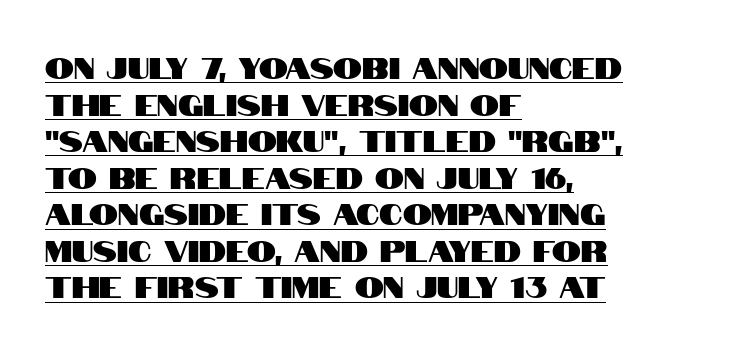
Baseline-to-baseline distance is the conventional proportion of letter height. Character widths vary here, with narrow letters taking less room than wide ones. A typesetter would call this zero additional tracking. You can tell it's not italic because the verticals are truly vertical. The text block is weighted toward the left margin, trailing off unevenly rightward. Observe the absence of serifs on each vertical stroke in this sample.
